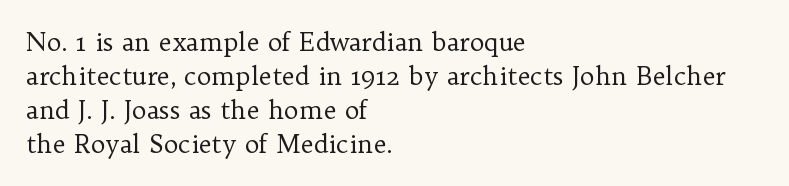
A normal amount of white space separates one row of letters from the next. Honestly, the letter spacing is just normal — you wouldn't notice it. The font's upright variant was chosen for this text. Is this a heavy cut? Hardly; it is regular or lighter. Caption: multi-line text, flush left, ragged right.
